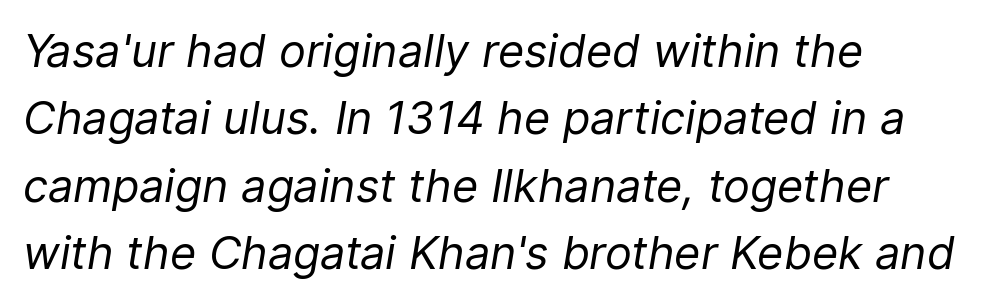
Ink coverage per letter is moderate at most. The passage shown is not underscored anywhere. The type is set solid horizontally, with unmodified tracking. Short and long lines alike share a common starting point at left. This sample has the flowing, uneven cadence of proportional lettering.
